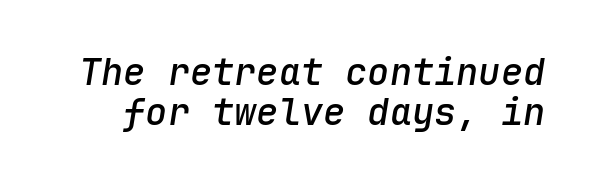
The image shows 37 px semibold type, italic (leaning right), monospaced; set tight line spacing (1.08x), normal letter spacing, not underlined; low stroke contrast and a medium x-height.
